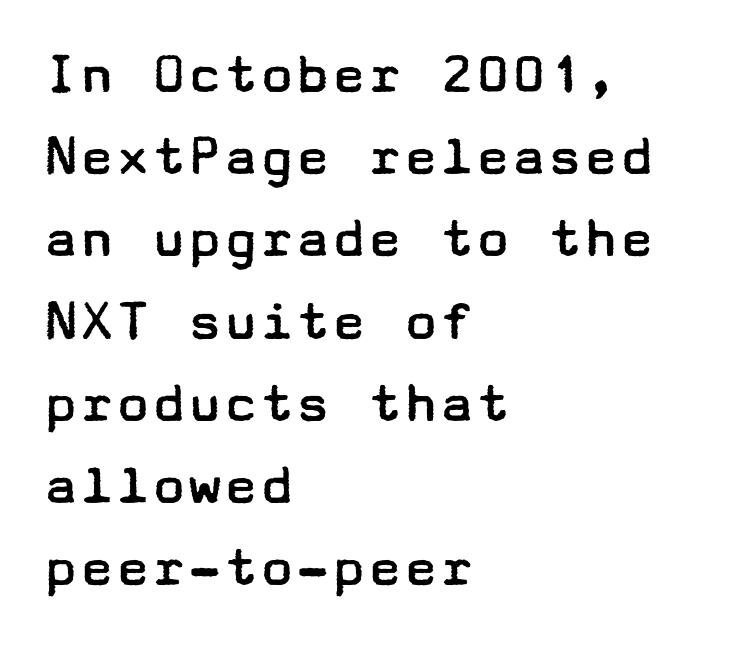
{"serif": "no", "italic": "no", "bold": "no", "weight": "regular", "width": "wide", "stroke_contrast": "low", "x_height": "medium", "underline": "no", "align": "left", "line_spacing": "normal", "line_spacing_ratio": 1.37, "letter_spacing": "normal", "letter_spacing_em": 0.0, "glyph_px": 60}
